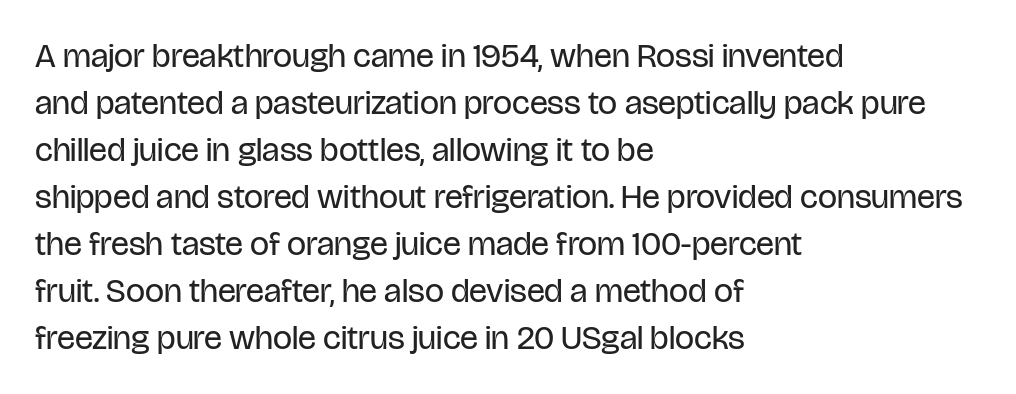
Q: Is the text bold? A: No.
Q: Is the text italic (slanted)? A: No, it is upright.
Q: Is the typeface a serif or a sans-serif typeface? A: Sans-serif.
Q: Is the text underlined? A: No.
Q: How is the paragraph aligned? A: Left-aligned.
Q: Is the spacing between letters normal or unusually wide? A: Normal.
Q: Is the spacing between lines tight, normal or loose? A: Normal.
Q: Width (condensed, normal, or wide)? A: Condensed.
Q: Stroke contrast? A: Low.
Q: x-height? A: Large.
Q: Monospaced? A: No.
